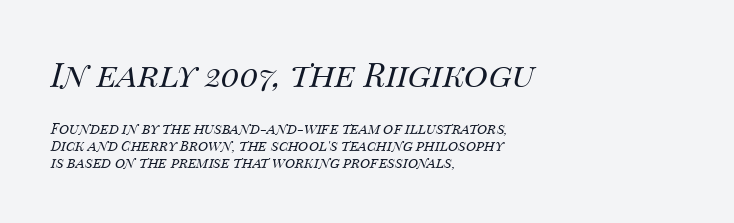
Lines of text with bare space underneath. Designer's note — italics engaged. This rendering leaves character spacing at its baseline value. A typesetter would call this proportional, since set widths differ per character.
